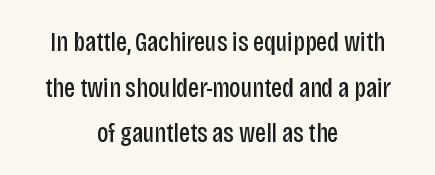
{"serif": "no", "italic": "no", "bold": "no", "weight": "regular", "width": "condensed", "stroke_contrast": "low", "x_height": "large", "monospaced": "no", "underline": "no", "align": "center", "line_spacing": "normal", "line_spacing_ratio": 1.63, "letter_spacing": "normal", "letter_spacing_em": 0.0, "glyph_px": 28}
